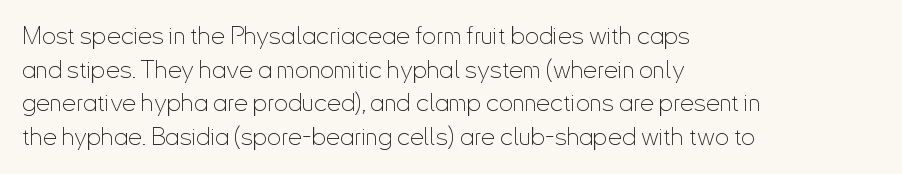
Q: Is the text bold? A: No.
Q: Is the text italic (slanted)? A: No, it is upright.
Q: Is the text underlined? A: No.
Q: How is the paragraph aligned? A: Left-aligned.
Q: Is the spacing between letters normal or unusually wide? A: Normal.
Q: Is the spacing between lines tight, normal or loose? A: Normal.
